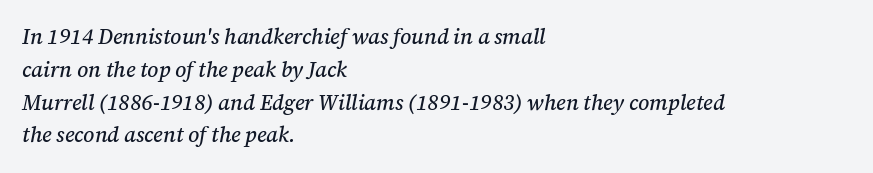
Q: Is the text italic (slanted)? A: Yes, it leans right by about 12 degrees.
Q: Is the text underlined? A: No.
Q: How is the paragraph aligned? A: Left-aligned.
Q: Is the spacing between letters normal or unusually wide? A: Normal.
Q: Is the spacing between lines tight, normal or loose? A: Normal.
